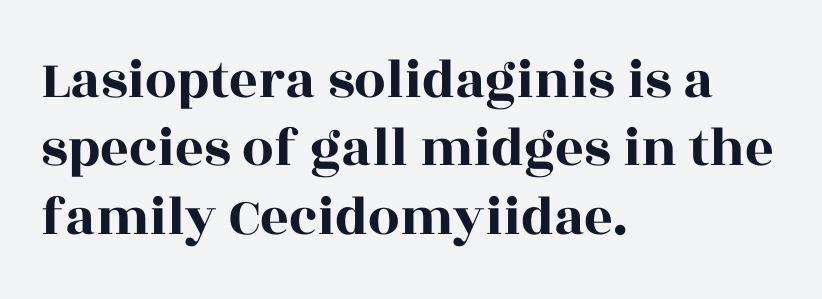
{"serif": "yes", "italic": "no", "width": "wide", "x_height": "large", "monospaced": "no", "underline": "no", "align": "left", "line_spacing_ratio": 1.22, "letter_spacing": "normal", "letter_spacing_em": 0.0, "glyph_px": 56}
